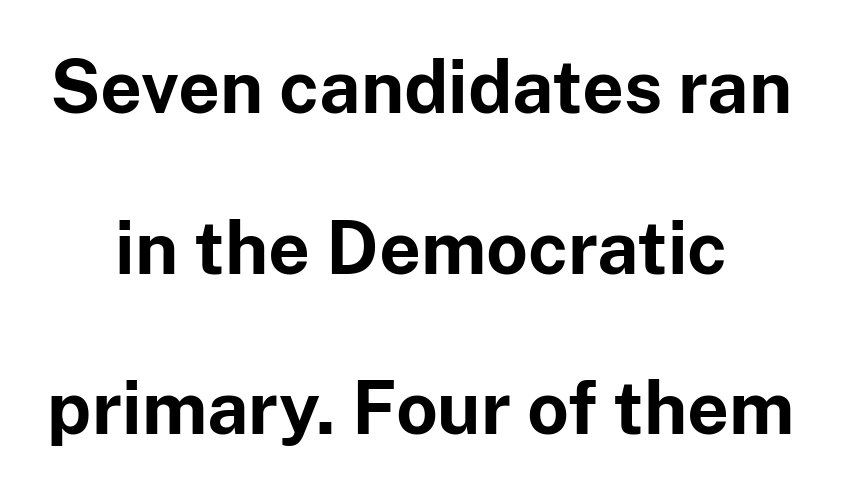
{"serif": "no", "italic": "no", "bold": "yes", "weight": "bold", "width": "normal", "stroke_contrast": "low", "x_height": "medium", "monospaced": "no", "underline": "no", "align": "center", "line_spacing": "loose", "line_spacing_ratio": 2.2, "letter_spacing": "normal", "letter_spacing_em": 0.0, "glyph_px": 73}
